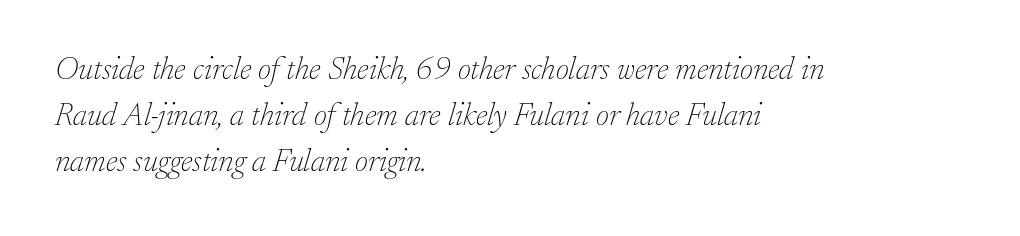
Q: Is the text bold? A: No.
Q: Is the text italic (slanted)? A: Yes, it leans right by about 17 degrees.
Q: Is the typeface a serif or a sans-serif typeface? A: Serif.
Q: Is the text underlined? A: No.
Q: How is the paragraph aligned? A: Left-aligned.
Q: Is the spacing between letters normal or unusually wide? A: Normal.
Q: Is the spacing between lines tight, normal or loose? A: Normal.
Q: Width (condensed, normal, or wide)? A: Normal.
Q: Stroke contrast? A: Low.
Q: x-height? A: Small.
Q: Monospaced? A: No.
